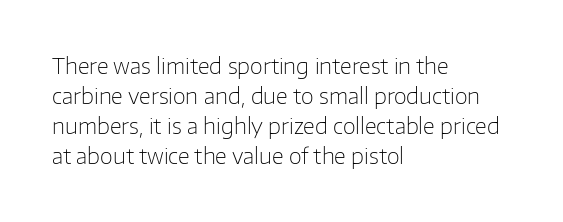
Compared with typical body copy, the letter spacing here is the same. The text block is weighted toward the left margin, trailing off unevenly rightward. The foot of each line stays bare and open. Evenly set lines give the paragraph a standard silhouette. Stroke thickness stays within the range of a standard reading face or lighter.
